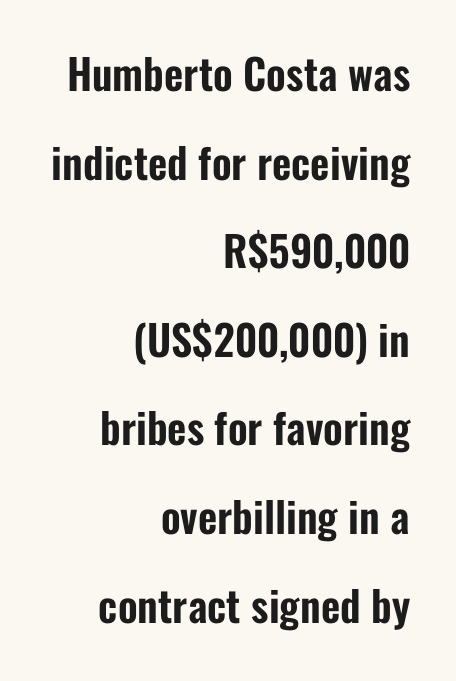
The image shows 42 px condensed sans-serif type, upright; set right-aligned, loose line spacing (2.11x), normal letter spacing, not underlined; low stroke contrast and a medium x-height.
